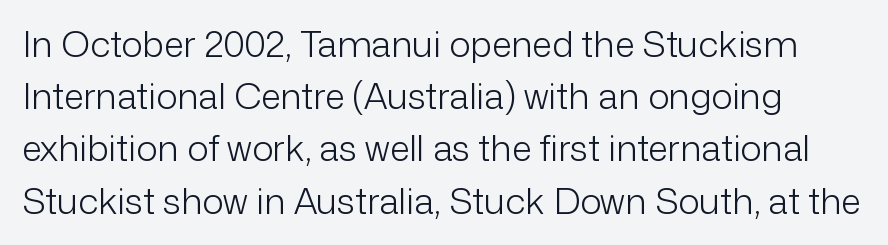
Q: Is the text bold? A: No.
Q: Is the text italic (slanted)? A: No, it is upright.
Q: Is the typeface a serif or a sans-serif typeface? A: Sans-serif.
Q: Is the text underlined? A: No.
Q: Is the spacing between letters normal or unusually wide? A: Normal.
Q: Is the spacing between lines tight, normal or loose? A: Normal.
Q: Width (condensed, normal, or wide)? A: Normal.
Q: Stroke contrast? A: Low.
Q: x-height? A: Medium.
Q: Monospaced? A: No.
